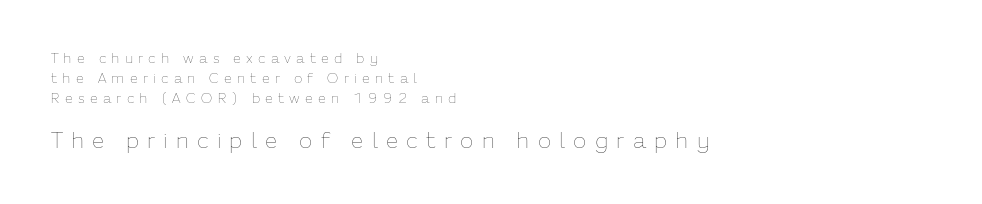
Q: Is the text bold? A: No.
Q: Is the text italic (slanted)? A: No, it is upright.
Q: Is the text underlined? A: No.
Q: How is the paragraph aligned? A: Left-aligned.
Q: Is the spacing between letters normal or unusually wide? A: Unusually wide.
Q: Is the spacing between lines tight, normal or loose? A: Normal.
Q: Which block of text is set in a larger size, the first (top) or the second (bottom)? A: The second (bottom) one.
